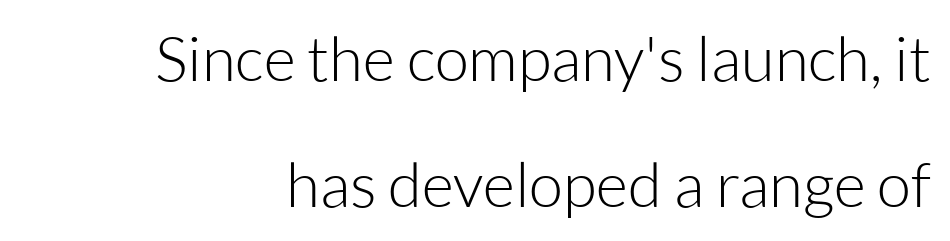
The cut favours lightness, reaching ordinary text weight at its darkest. The letterforms sit shoulder to shoulder at normal distance. The leading is generous, giving the passage an open texture. The face used here is proportionally spaced, like ordinary book or web type. The area under the type is left untouched.
